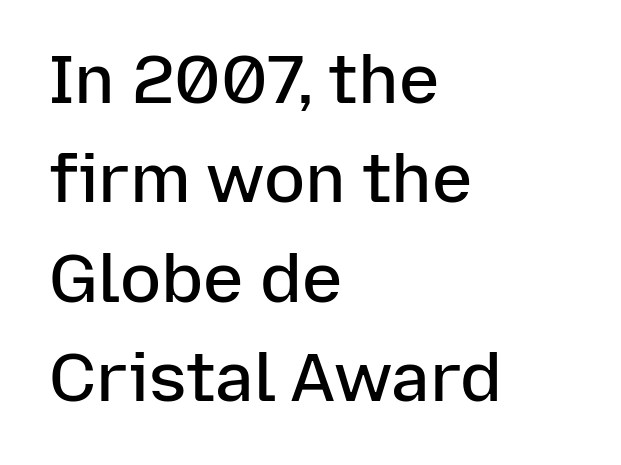
{"serif": "no", "italic": "no", "bold": "semi", "weight": "semibold", "width": "normal", "stroke_contrast": "low", "x_height": "medium", "monospaced": "no", "underline": "no", "align": "left", "line_spacing": "normal", "line_spacing_ratio": 1.46, "letter_spacing": "normal", "letter_spacing_em": 0.0, "glyph_px": 68}
